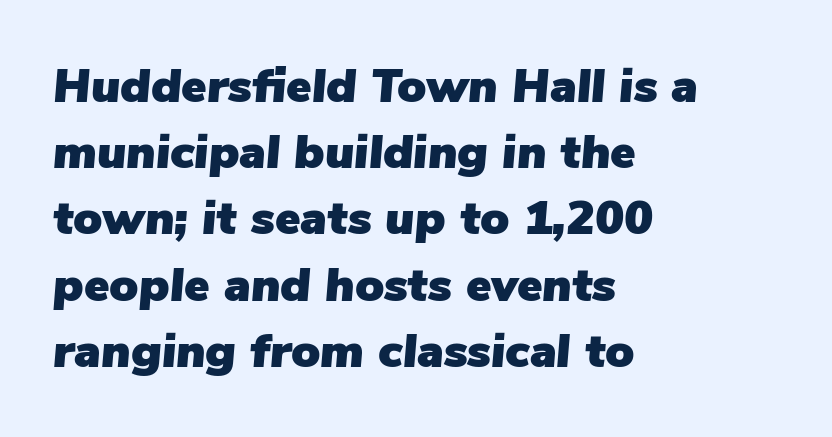
{"italic": "yes", "lean": "right", "slant_degrees": 5, "width": "normal", "stroke_contrast": "low", "x_height": "medium", "monospaced": "no", "underline": "no", "align": "left", "line_spacing": "normal", "line_spacing_ratio": 1.38, "letter_spacing": "normal", "letter_spacing_em": 0.0, "glyph_px": 48}
